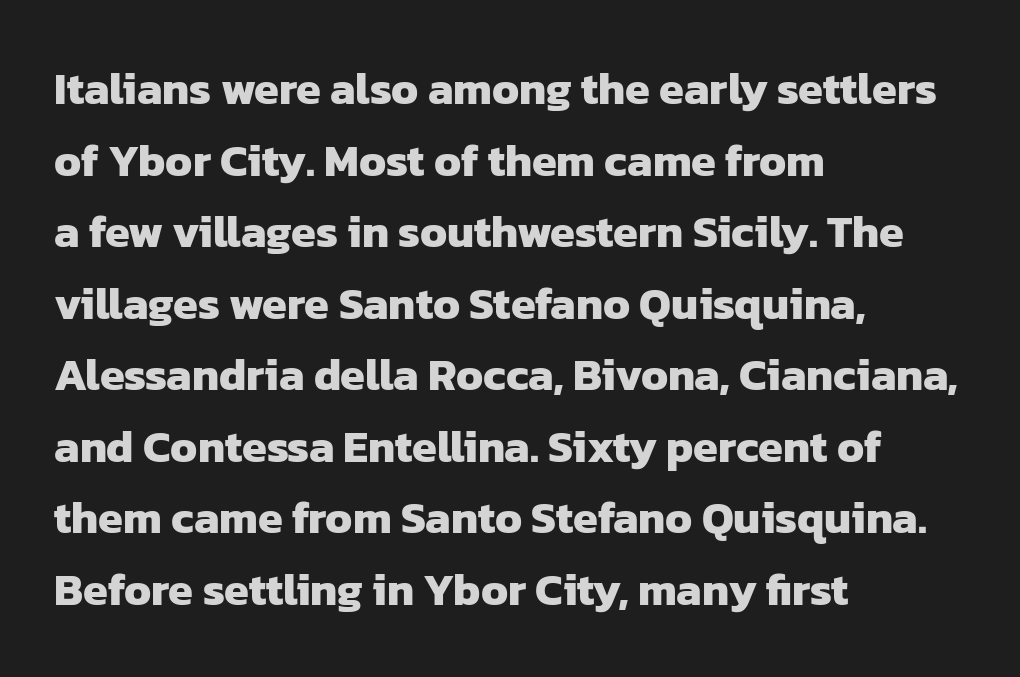
A typesetter would label this face a sans. What weight is shown? A full bold with thick strokes. Evenly set lines give the paragraph a standard silhouette. Spacing verdict: proportional, widths tailored to each character. The passage is arranged the way most books set body copy — flush left. Inter-character spacing is left at the font's built-in metrics.
